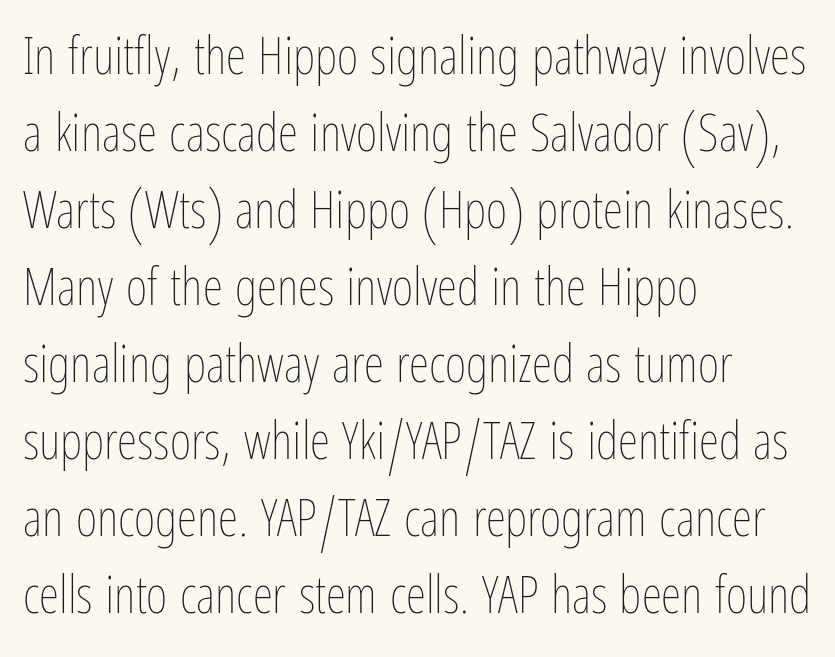
The image shows 52 px thin, condensed type, upright; set left-aligned, normal line spacing (1.48x), normal letter spacing, not underlined; low stroke contrast and a medium x-height.
